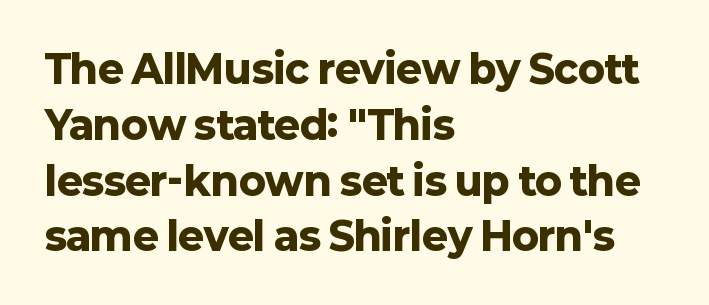
Strokes here are thick enough to call this a true bold. The baseline area is clear. You can tell from the bare stems that sans-serif type was used. The face used here is proportionally spaced, like ordinary book or web type. You could call the tracking neutral — neither tight nor loose. Is there much room between lines? A standard amount, neither cramped nor airy.
